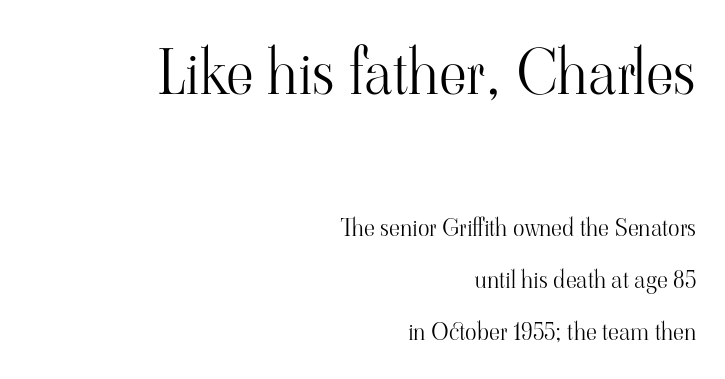
The image shows 61 px light serif type, upright; set right-aligned, loose line spacing (2.17x), normal letter spacing, not underlined; the first (top) block is 2.54x larger; high stroke contrast and a small x-height.
